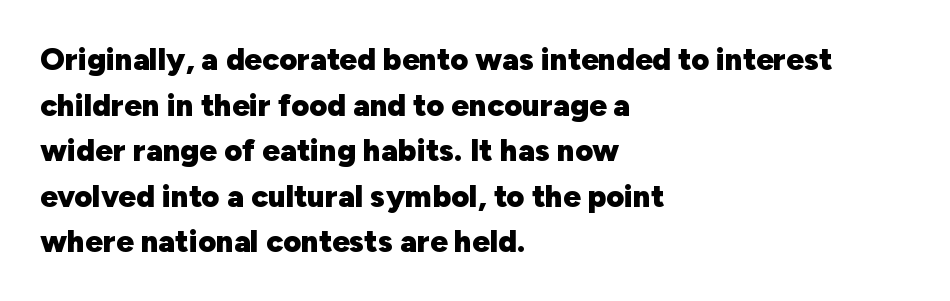
Q: Is the text bold? A: Yes.
Q: Is the text italic (slanted)? A: No, it is upright.
Q: Is the typeface a serif or a sans-serif typeface? A: Sans-serif.
Q: Is the text underlined? A: No.
Q: How is the paragraph aligned? A: Left-aligned.
Q: Is the spacing between letters normal or unusually wide? A: Normal.
Q: Is the spacing between lines tight, normal or loose? A: Normal.
Q: Width (condensed, normal, or wide)? A: Normal.
Q: Stroke contrast? A: Low.
Q: x-height? A: Medium.
Q: Monospaced? A: No.
